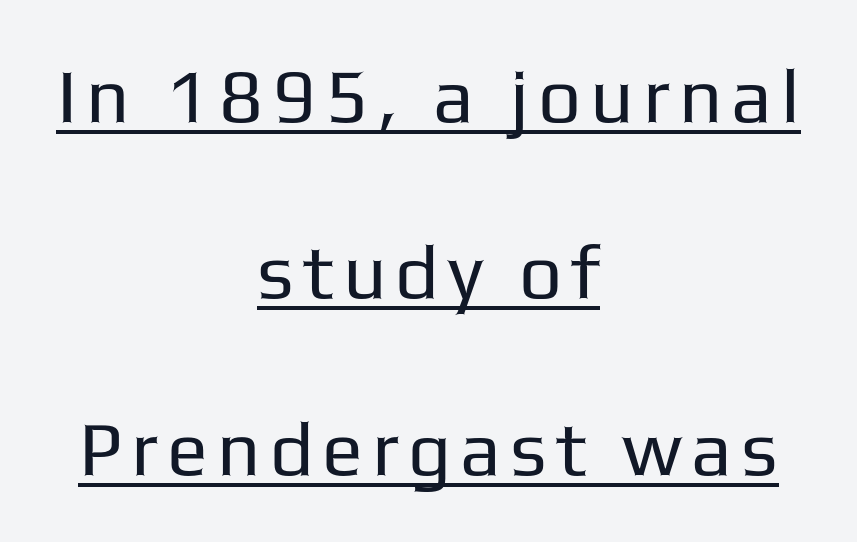
{"serif": "no", "italic": "no", "bold": "no", "weight": "regular", "width": "normal", "stroke_contrast": "low", "x_height": "medium", "monospaced": "no", "underline": "yes", "align": "center", "line_spacing": "loose", "line_spacing_ratio": 2.32, "glyph_px": 76}
